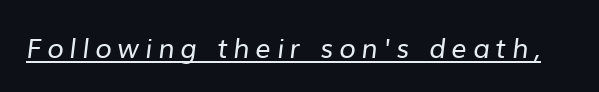
Notice how a bar underscores the lettering throughout. The letters are spread apart with noticeably loose tracking. Is the stroke heavy? The answer is a plain regular-or-lighter.
